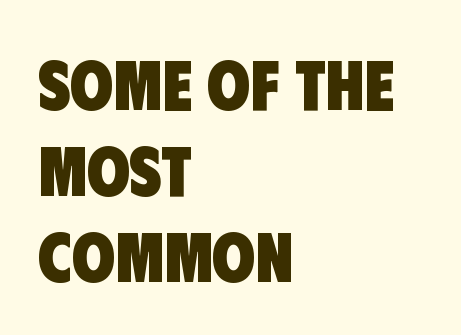
{"serif": "no", "bold": "yes", "weight": "heavy", "width": "condensed", "stroke_contrast": "low", "x_height": "large", "monospaced": "no", "underline": "no", "align": "left", "line_spacing_ratio": 1.23, "letter_spacing": "normal", "letter_spacing_em": 0.0, "glyph_px": 70}
